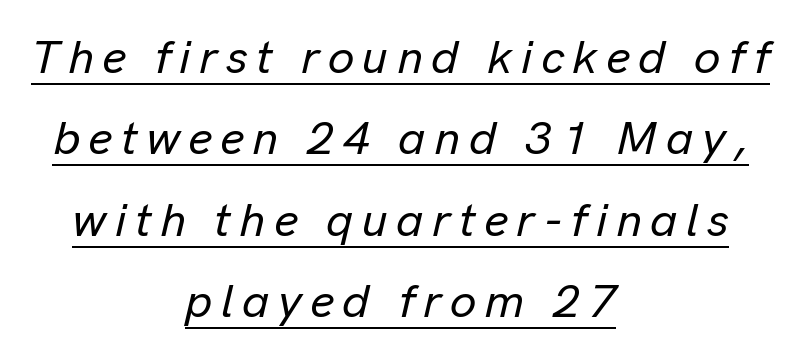
{"italic": "yes", "lean": "right", "slant_degrees": 13, "width": "normal", "stroke_contrast": "low", "x_height": "medium", "monospaced": "no", "underline": "yes", "align": "center", "line_spacing_ratio": 1.73, "glyph_px": 47}
